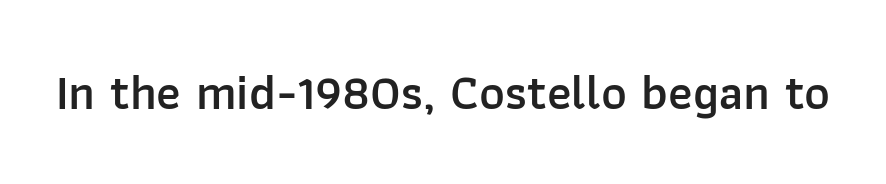
Q: Is the text bold? A: Semi-bold.
Q: Is the text italic (slanted)? A: No, it is upright.
Q: Is the typeface a serif or a sans-serif typeface? A: Sans-serif.
Q: Is the text underlined? A: No.
Q: Is the spacing between letters normal or unusually wide? A: Normal.
Q: Width (condensed, normal, or wide)? A: Normal.
Q: Stroke contrast? A: Low.
Q: x-height? A: Medium.
Q: Monospaced? A: No.
